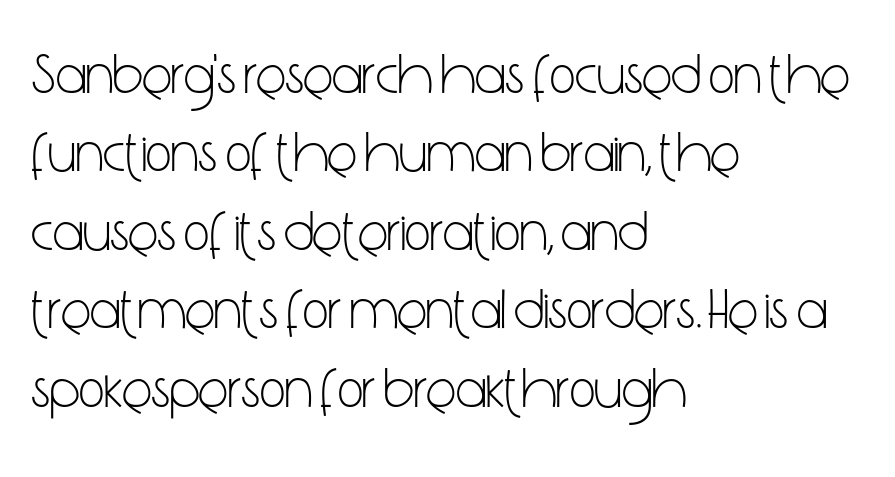
The image shows 56 px light, condensed sans-serif type, upright; set left-aligned, normal line spacing (1.4x), normal letter spacing, not underlined; low stroke contrast and a medium x-height.
